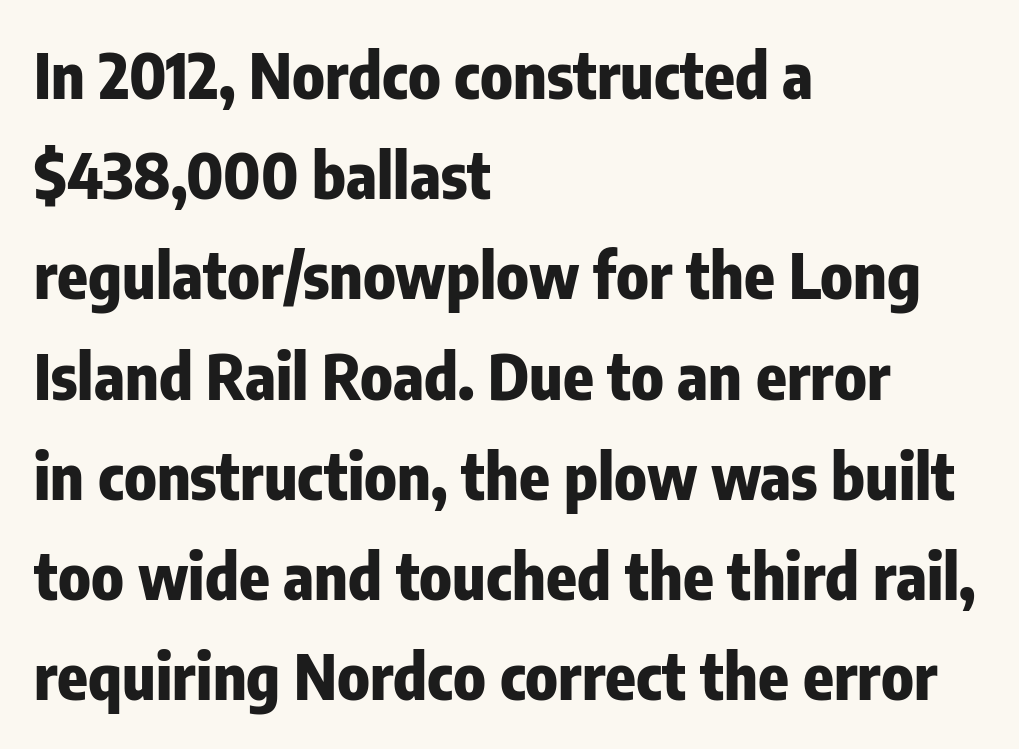
{"serif": "no", "italic": "no", "bold": "yes", "weight": "heavy", "width": "condensed", "stroke_contrast": "low", "x_height": "medium", "monospaced": "no", "underline": "no", "align": "left", "line_spacing": "normal", "line_spacing_ratio": 1.59, "letter_spacing": "normal", "letter_spacing_em": 0.0, "glyph_px": 63}
